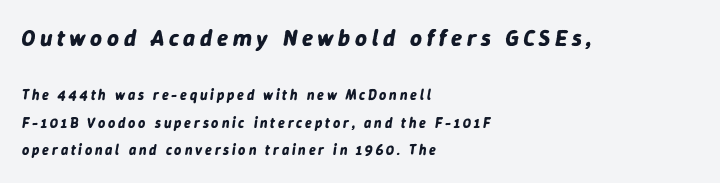
The image shows 23 px bold type, italic (leaning right); set left-aligned, loose line spacing (1.96x), unusually wide letter spacing (+0.2 em), not underlined; the first (top) block is 1.64x larger.
